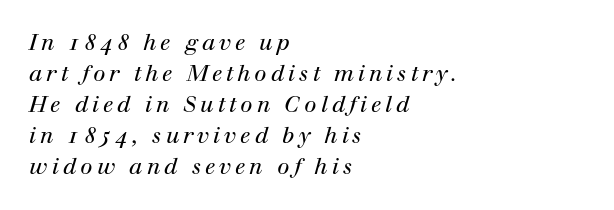
{"italic": "yes", "lean": "right", "slant_degrees": 12, "bold": "no", "underline": "no", "align": "left", "line_spacing": "normal", "line_spacing_ratio": 1.41, "glyph_px": 22}
